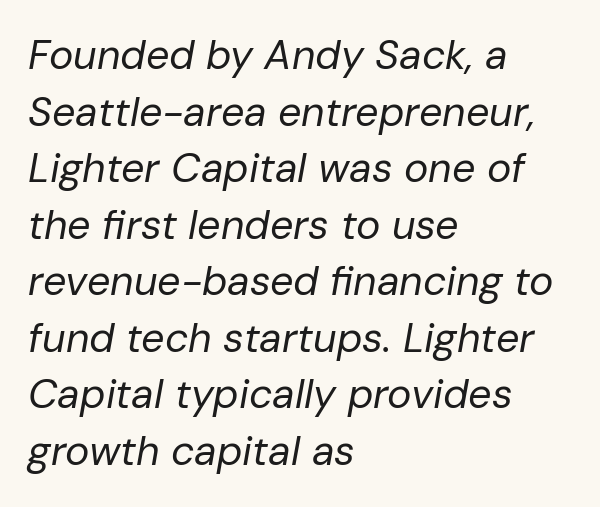
{"italic": "yes", "lean": "right", "slant_degrees": 10, "bold": "no", "weight": "regular", "width": "normal", "stroke_contrast": "low", "x_height": "medium", "monospaced": "no", "underline": "no", "align": "left", "line_spacing": "normal", "line_spacing_ratio": 1.38, "letter_spacing": "normal", "letter_spacing_em": 0.0, "glyph_px": 41}
